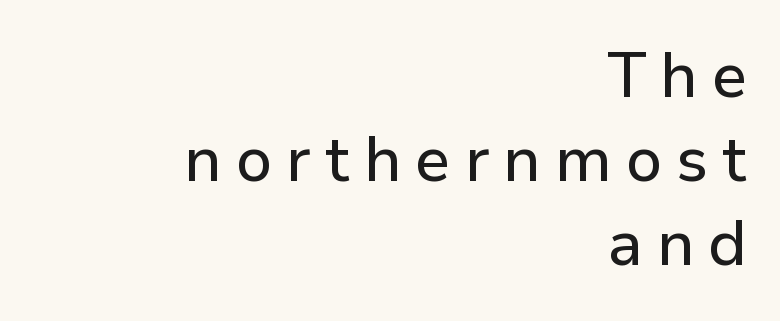
Q: Is the text italic (slanted)? A: No, it is upright.
Q: Is the typeface a serif or a sans-serif typeface? A: Sans-serif.
Q: Is the text underlined? A: No.
Q: How is the paragraph aligned? A: Right-aligned.
Q: Is the spacing between letters normal or unusually wide? A: Unusually wide.
Q: Is the spacing between lines tight, normal or loose? A: Normal.
Q: Width (condensed, normal, or wide)? A: Normal.
Q: Stroke contrast? A: Low.
Q: x-height? A: Medium.
Q: Monospaced? A: No.
